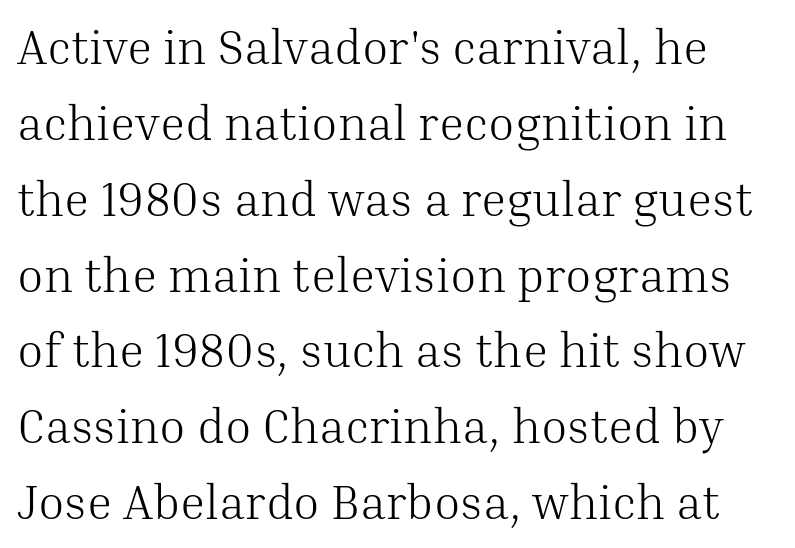
Q: Is the text bold? A: No.
Q: Is the text italic (slanted)? A: No, it is upright.
Q: Is the typeface a serif or a sans-serif typeface? A: Serif.
Q: Is the text underlined? A: No.
Q: Is the spacing between letters normal or unusually wide? A: Normal.
Q: Is the spacing between lines tight, normal or loose? A: Normal.
Q: Width (condensed, normal, or wide)? A: Normal.
Q: Stroke contrast? A: Medium.
Q: x-height? A: Medium.
Q: Monospaced? A: No.
